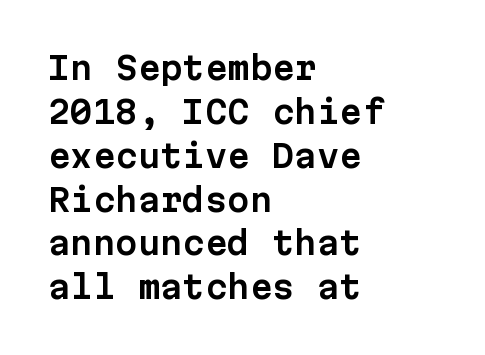
{"serif": "no", "italic": "no", "width": "normal", "stroke_contrast": "low", "x_height": "medium", "monospaced": "yes", "underline": "no", "align": "left", "line_spacing": "normal", "line_spacing_ratio": 1.37, "letter_spacing": "normal", "letter_spacing_em": 0.0, "glyph_px": 32}
